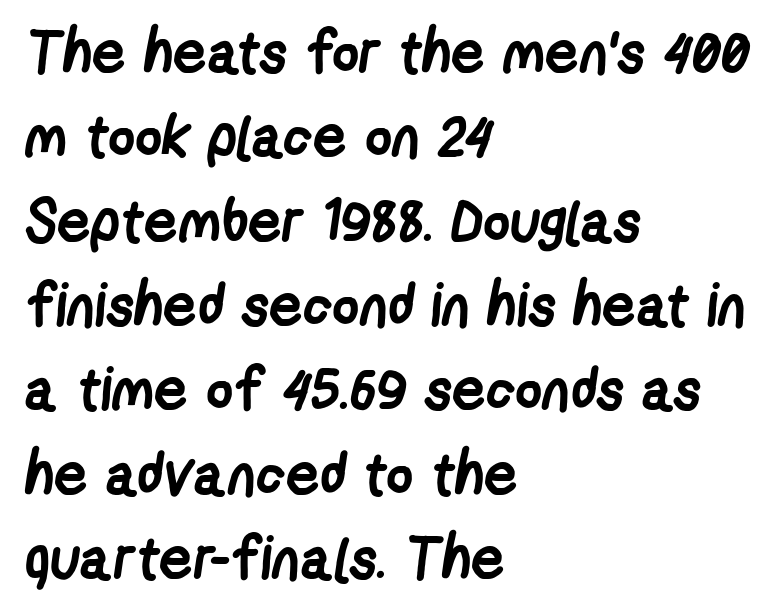
The image shows 59 px semibold, condensed sans-serif type; set left-aligned, normal line spacing (1.43x), normal letter spacing, not underlined; low stroke contrast and a medium x-height.
